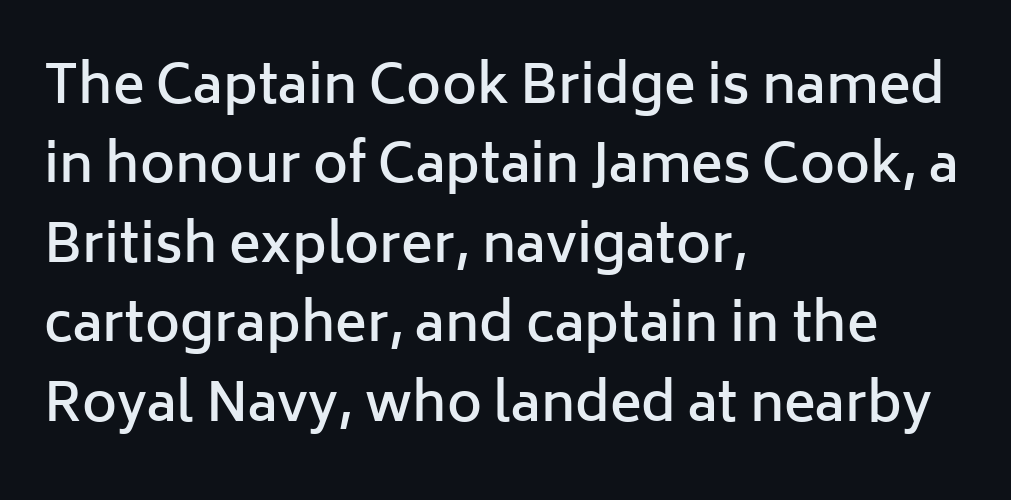
What's the leading like? Ordinary, nothing unusual. Typesetter's note: demi weight, one step under bold. Casual observation: everything's shoved over to the left. Proportional: the letters do not fall into vertical columns.
